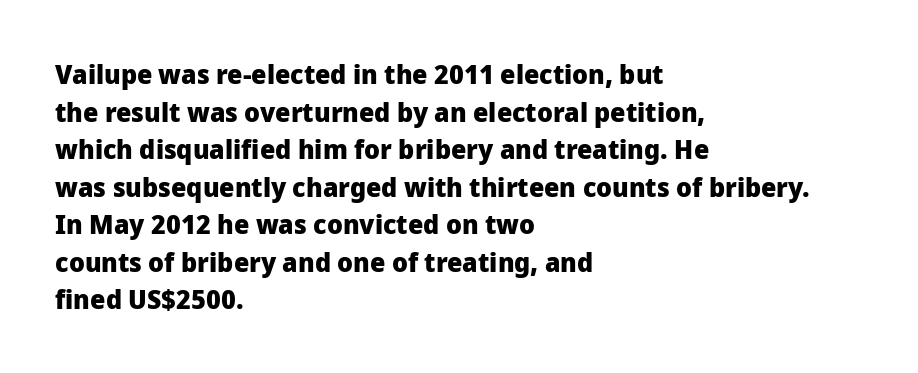
The image shows 27 px bold type, upright; set left-aligned, normal line spacing (1.39x), normal letter spacing, not underlined.
